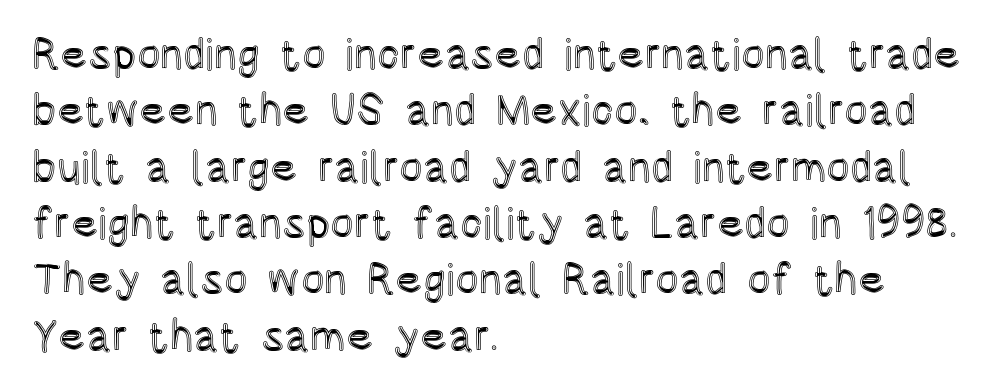
The image shows 44 px condensed type, upright; set left-aligned, normal line spacing (1.28x), normal letter spacing, not underlined; a large x-height.
